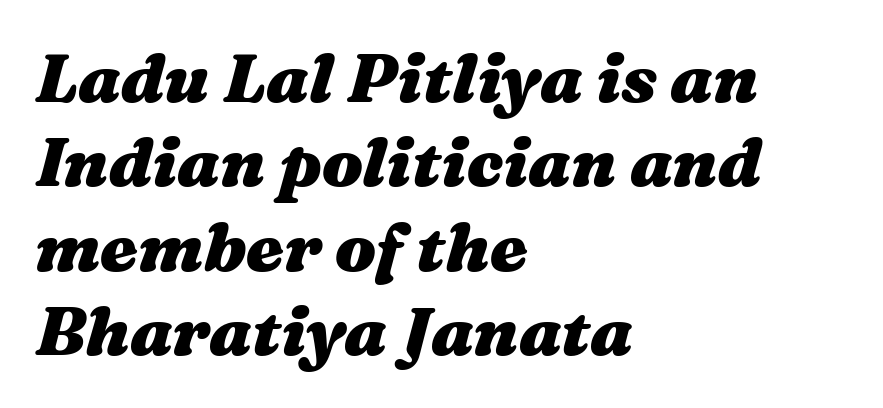
The space directly below the letters is spotless. Notice how the passage keeps a crisp vertical edge on the left only. Emphasis-style slanted type is in use. I'd describe the lettering as bold — thick and assertive. The gaps between neighbouring characters are ordinary and unremarkable.
